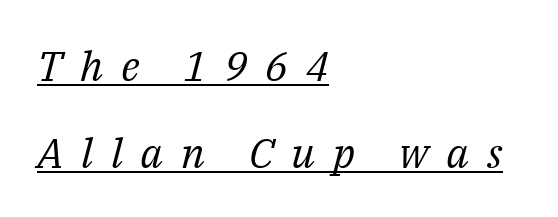
The image shows 42 px regular-weight serif type, italic (leaning right); set left-aligned, loose line spacing (2.07x), unusually wide letter spacing (+0.42 em), underlined; medium stroke contrast and a medium x-height.
